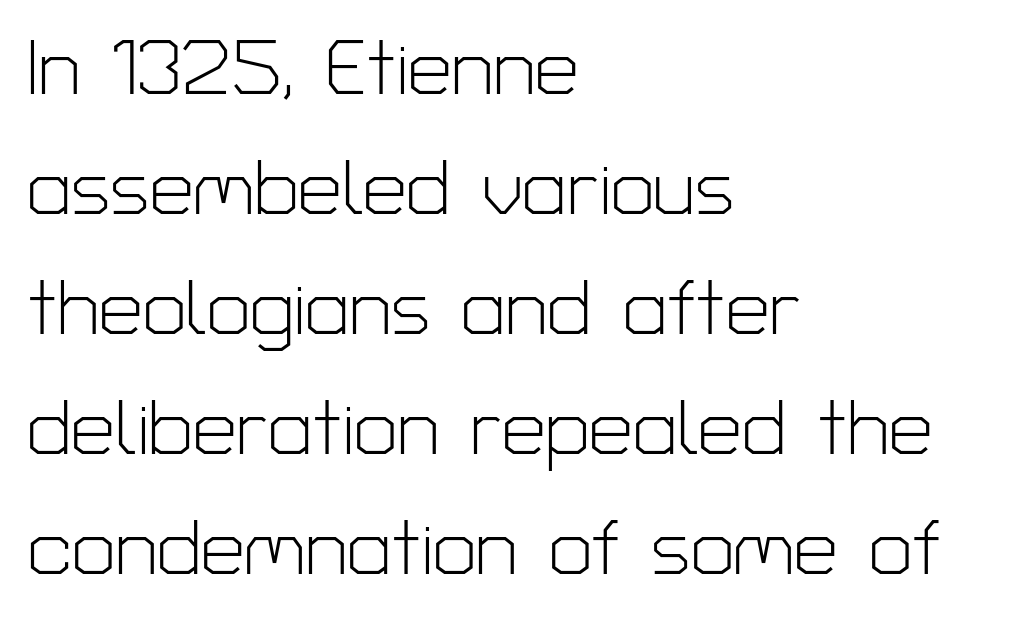
Q: Is the text bold? A: No.
Q: Is the text italic (slanted)? A: No, it is upright.
Q: Is the typeface a serif or a sans-serif typeface? A: Sans-serif.
Q: Is the text underlined? A: No.
Q: How is the paragraph aligned? A: Left-aligned.
Q: Is the spacing between letters normal or unusually wide? A: Normal.
Q: Is the spacing between lines tight, normal or loose? A: Normal.
Q: Width (condensed, normal, or wide)? A: Normal.
Q: Stroke contrast? A: Low.
Q: x-height? A: Medium.
Q: Monospaced? A: No.
